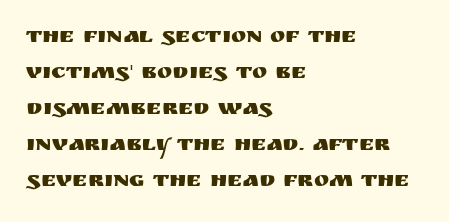
Q: Is the text italic (slanted)? A: No, it is upright.
Q: Is the text underlined? A: No.
Q: How is the paragraph aligned? A: Left-aligned.
Q: Is the spacing between letters normal or unusually wide? A: Normal.
Q: Is the spacing between lines tight, normal or loose? A: Normal.
